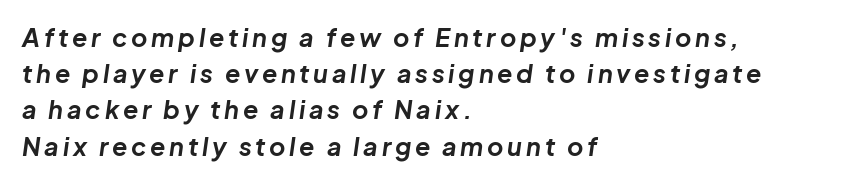
Caption: multi-line text, flush left, ragged right. In terms of weight, the rendering is a true, heavy bold. Slanted lettering throughout. Reading down the column, the eye jumps a familiar distance to each next line. The strip under each line holds only bare page.
